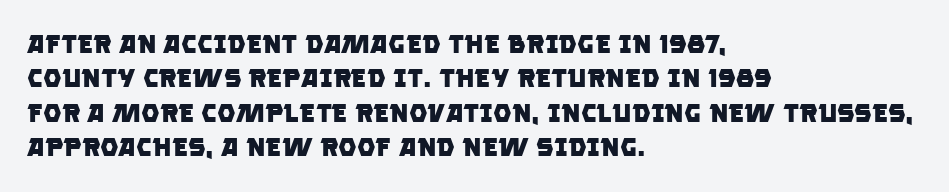
{"bold": "yes", "underline": "no", "align": "left", "line_spacing": "normal", "line_spacing_ratio": 1.32, "letter_spacing": "normal", "letter_spacing_em": 0.0, "glyph_px": 26}
